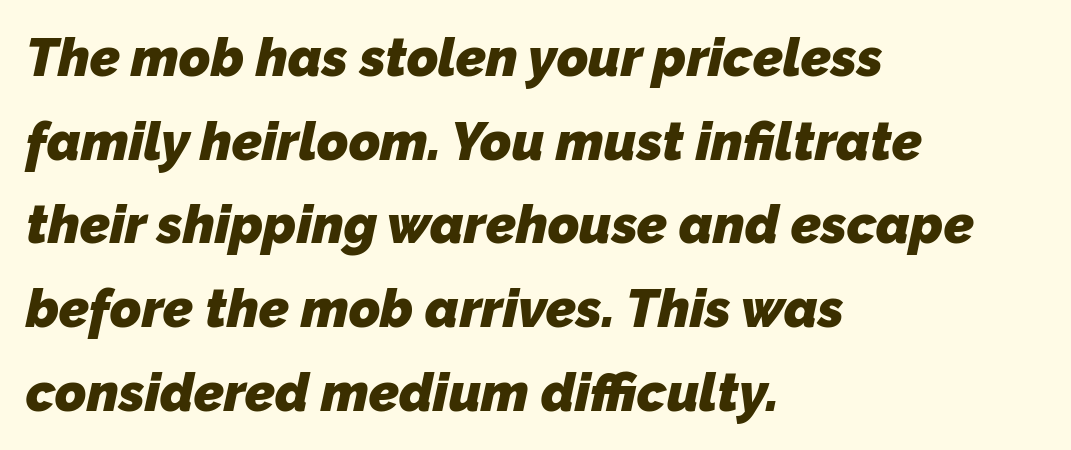
The image shows 53 px heavy sans-serif type; set left-aligned, normal line spacing (1.58x), normal letter spacing, not underlined; low stroke contrast and a medium x-height.
